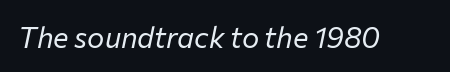
{"italic": "yes", "lean": "right", "slant_degrees": 12, "bold": "no", "weight": "regular", "width": "normal", "stroke_contrast": "low", "x_height": "medium", "monospaced": "no", "underline": "no", "letter_spacing": "normal", "letter_spacing_em": 0.0, "glyph_px": 29}
